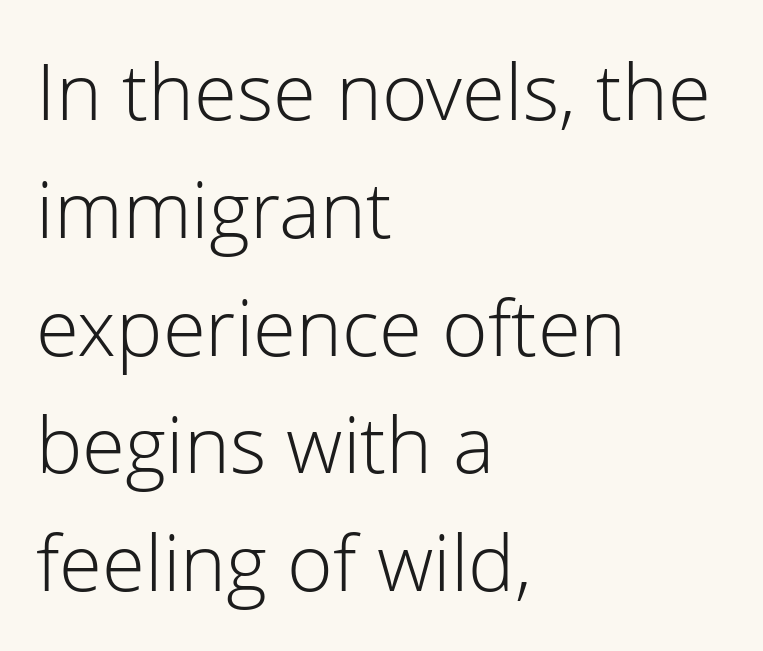
Q: Is the text bold? A: No.
Q: Is the text italic (slanted)? A: No, it is upright.
Q: Is the typeface a serif or a sans-serif typeface? A: Sans-serif.
Q: Is the text underlined? A: No.
Q: How is the paragraph aligned? A: Left-aligned.
Q: Is the spacing between letters normal or unusually wide? A: Normal.
Q: Is the spacing between lines tight, normal or loose? A: Normal.
Q: Width (condensed, normal, or wide)? A: Normal.
Q: Stroke contrast? A: Low.
Q: x-height? A: Medium.
Q: Monospaced? A: No.
